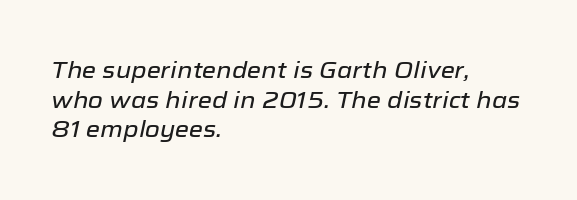
{"italic": "yes", "lean": "right", "slant_degrees": 12, "underline": "no", "align": "left", "line_spacing": "normal", "line_spacing_ratio": 1.29, "letter_spacing": "normal", "letter_spacing_em": 0.0, "glyph_px": 23}
